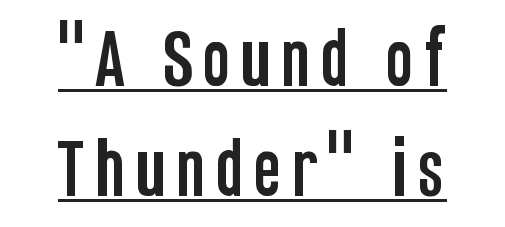
The passage shown is typed in a proportional face where columns would drift. These lines are composed in type without serifs. The line-height multiplier appears to be the usual default. The specimen reads as upright at a glance.
